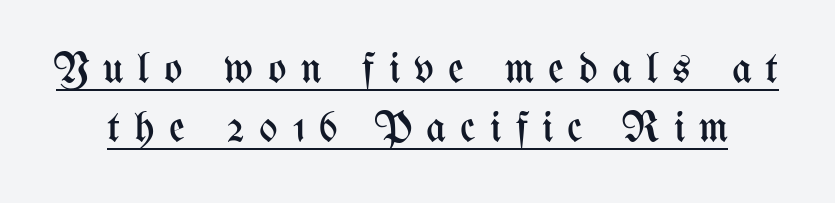
Q: Is the text bold? A: No.
Q: Is the text italic (slanted)? A: No, it is upright.
Q: Is the text underlined? A: Yes.
Q: Is the spacing between letters normal or unusually wide? A: Unusually wide.
Q: Is the spacing between lines tight, normal or loose? A: Normal.
Q: Width (condensed, normal, or wide)? A: Condensed.
Q: Stroke contrast? A: Medium.
Q: x-height? A: Medium.
Q: Monospaced? A: No.
